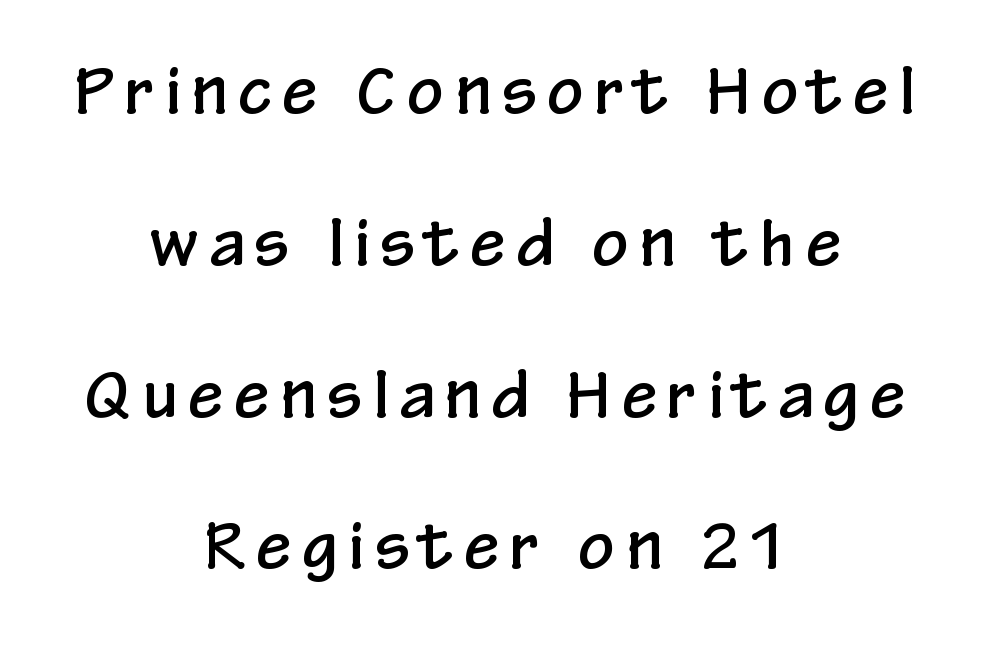
The image shows 63 px condensed sans-serif type, upright; set centered, loose line spacing (2.41x), not underlined; low stroke contrast and a medium x-height.
